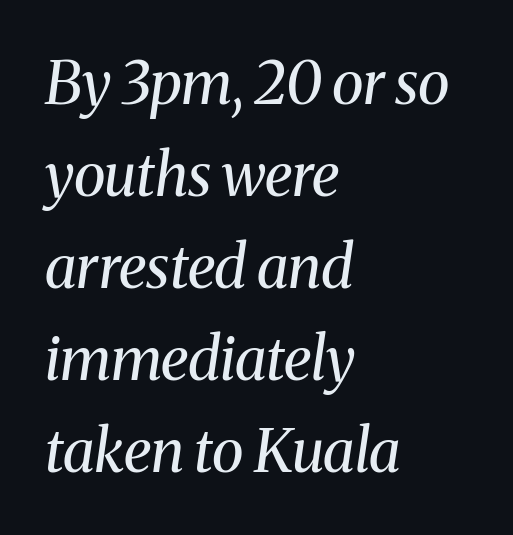
Q: Is the text bold? A: No.
Q: Is the text italic (slanted)? A: Yes, it leans right by about 8 degrees.
Q: Is the typeface a serif or a sans-serif typeface? A: Serif.
Q: Is the text underlined? A: No.
Q: How is the paragraph aligned? A: Left-aligned.
Q: Is the spacing between letters normal or unusually wide? A: Normal.
Q: Is the spacing between lines tight, normal or loose? A: Normal.
Q: Width (condensed, normal, or wide)? A: Normal.
Q: Stroke contrast? A: Medium.
Q: x-height? A: Medium.
Q: Monospaced? A: No.
